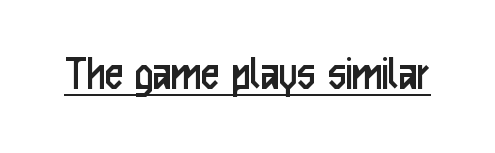
{"serif": "no", "italic": "no", "bold": "no", "weight": "regular", "width": "condensed", "stroke_contrast": "low", "x_height": "medium", "monospaced": "no", "underline": "yes", "letter_spacing": "normal", "letter_spacing_em": 0.0, "glyph_px": 50}
